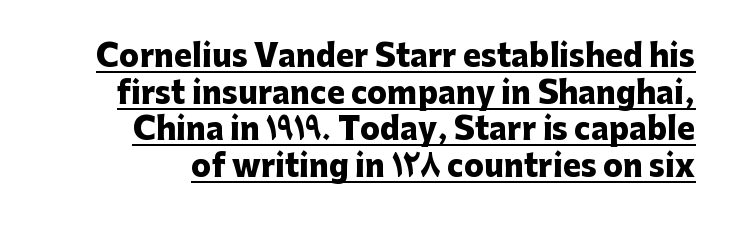
Q: Is the text bold? A: Yes.
Q: Is the text italic (slanted)? A: No, it is upright.
Q: Is the typeface a serif or a sans-serif typeface? A: Sans-serif.
Q: Is the text underlined? A: Yes.
Q: Is the spacing between letters normal or unusually wide? A: Normal.
Q: Width (condensed, normal, or wide)? A: Normal.
Q: Stroke contrast? A: Low.
Q: x-height? A: Medium.
Q: Monospaced? A: No.
